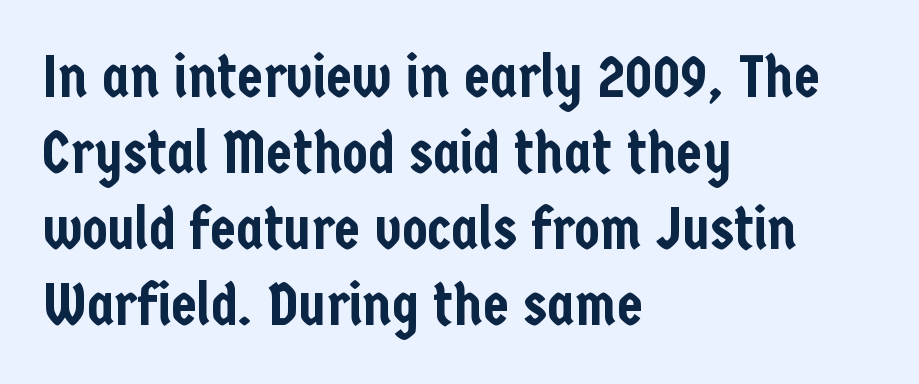
Spacing verdict: proportional, widths tailored to each character. Lines of text with bare space underneath. Ascenders rise straight up at ninety degrees. Normally led — the rows are evenly, conventionally spaced.
